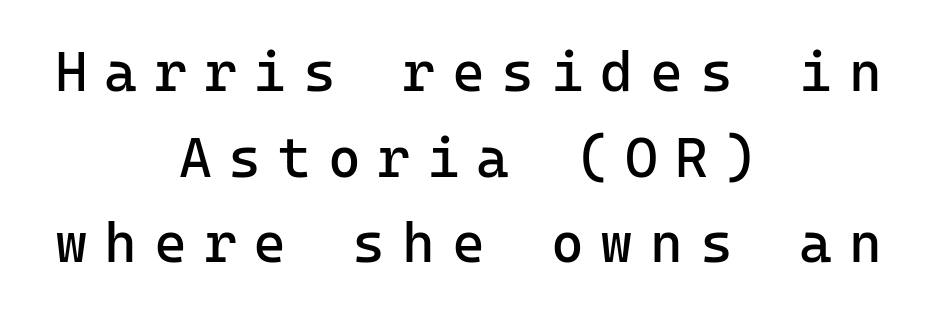
The image shows 56 px regular-weight sans-serif type, upright, monospaced; set centered, normal line spacing (1.53x), unusually wide letter spacing (+0.3 em), not underlined; low stroke contrast and a medium x-height.
